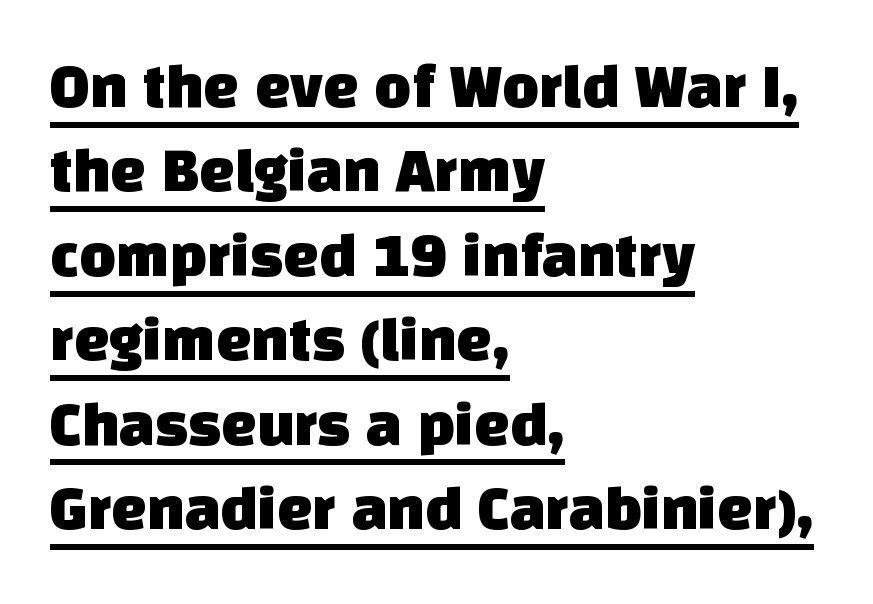
Q: Is the typeface a serif or a sans-serif typeface? A: Sans-serif.
Q: Is the text underlined? A: Yes.
Q: How is the paragraph aligned? A: Left-aligned.
Q: Is the spacing between letters normal or unusually wide? A: Normal.
Q: Is the spacing between lines tight, normal or loose? A: Normal.
Q: Width (condensed, normal, or wide)? A: Normal.
Q: Stroke contrast? A: Low.
Q: x-height? A: Large.
Q: Monospaced? A: No.
